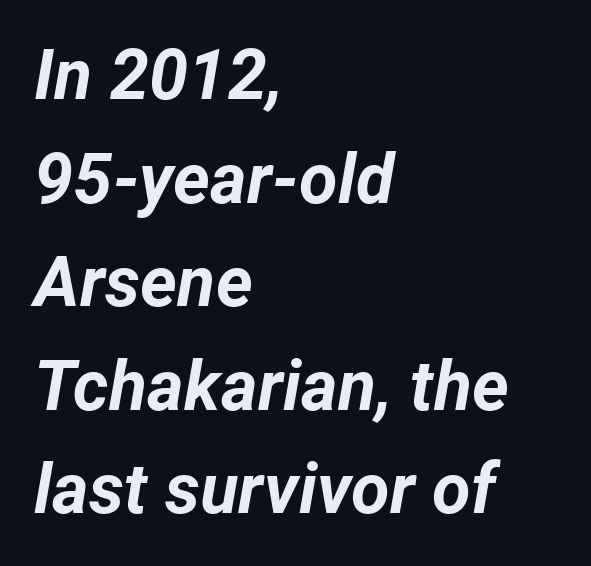
Q: Is the text bold? A: Yes.
Q: Is the text italic (slanted)? A: Yes, it leans right by about 12 degrees.
Q: Is the text underlined? A: No.
Q: How is the paragraph aligned? A: Left-aligned.
Q: Is the spacing between letters normal or unusually wide? A: Normal.
Q: Is the spacing between lines tight, normal or loose? A: Normal.
Q: Width (condensed, normal, or wide)? A: Normal.
Q: Stroke contrast? A: Low.
Q: x-height? A: Medium.
Q: Monospaced? A: No.
